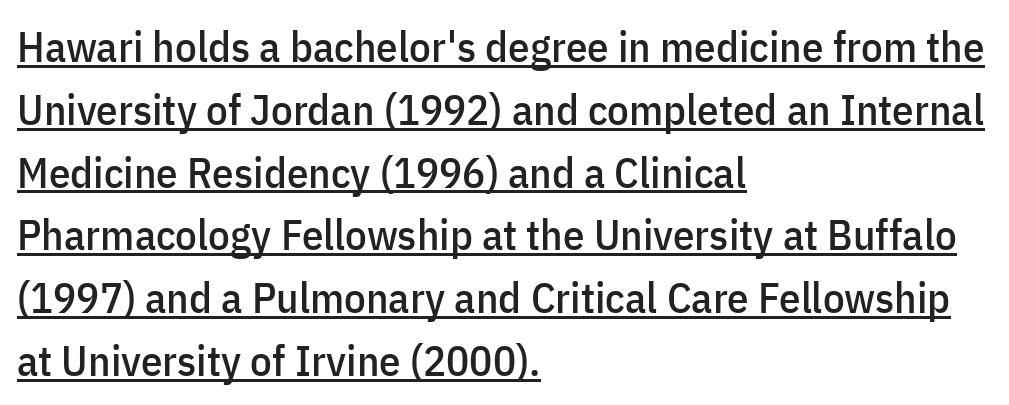
Q: Is the text italic (slanted)? A: No, it is upright.
Q: Is the typeface a serif or a sans-serif typeface? A: Sans-serif.
Q: Is the text underlined? A: Yes.
Q: How is the paragraph aligned? A: Left-aligned.
Q: Is the spacing between letters normal or unusually wide? A: Normal.
Q: Is the spacing between lines tight, normal or loose? A: Normal.
Q: Width (condensed, normal, or wide)? A: Condensed.
Q: Stroke contrast? A: Low.
Q: x-height? A: Medium.
Q: Monospaced? A: No.
